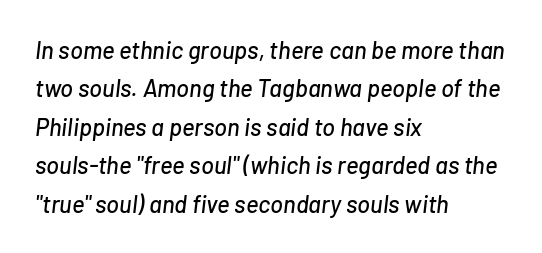
The image shows 24 px text type, italic (leaning right); set left-aligned, normal line spacing (1.6x), normal letter spacing, not underlined.
